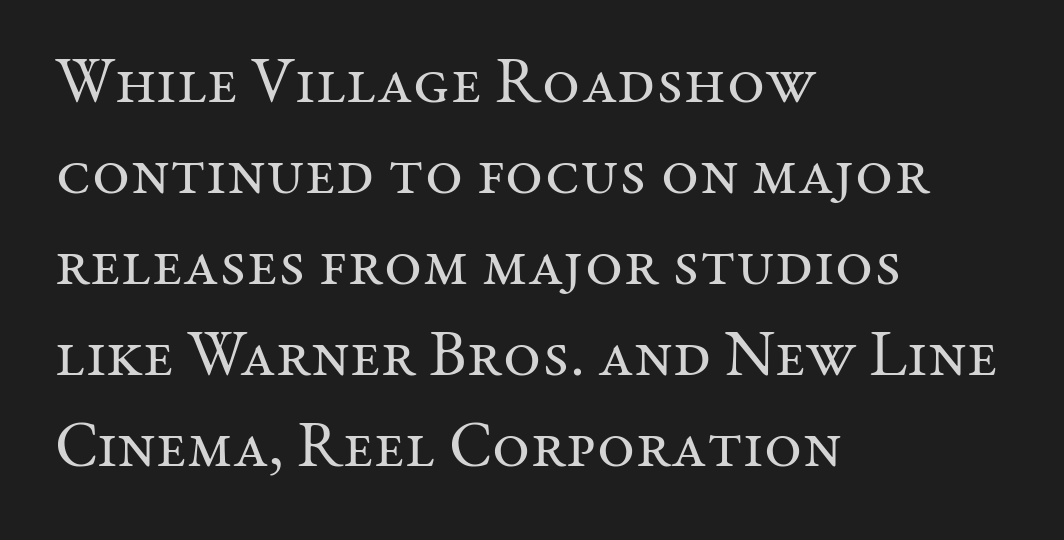
The image shows 65 px regular-weight serif type, upright; set left-aligned, normal line spacing (1.4x), normal letter spacing, not underlined; medium stroke contrast and a medium x-height.
